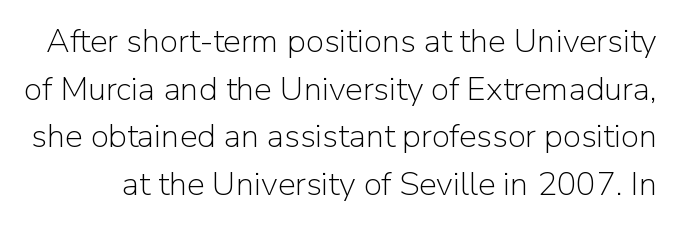
{"serif": "no", "italic": "no", "bold": "no", "weight": "light", "width": "normal", "stroke_contrast": "low", "x_height": "medium", "monospaced": "no", "underline": "no", "line_spacing": "normal", "line_spacing_ratio": 1.44, "letter_spacing": "normal", "letter_spacing_em": 0.0, "glyph_px": 33}
